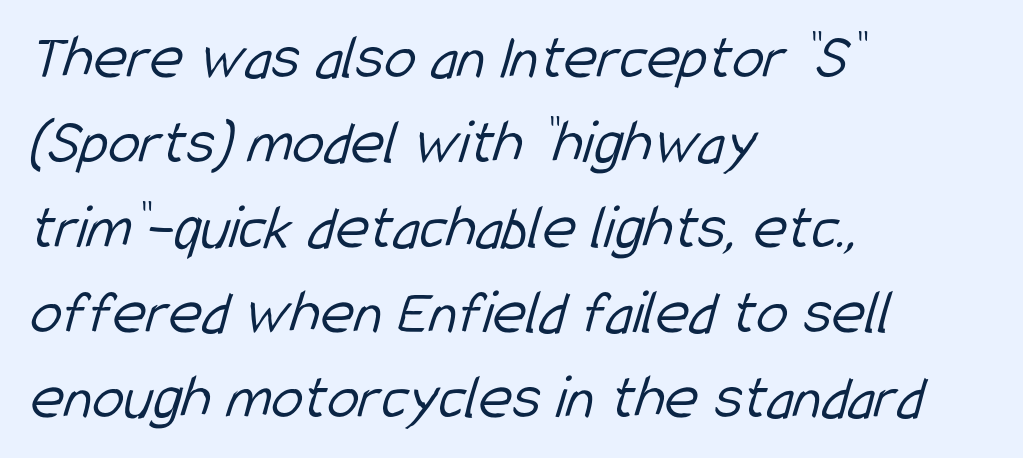
{"serif": "no", "bold": "no", "weight": "light", "width": "condensed", "stroke_contrast": "low", "x_height": "medium", "monospaced": "no", "underline": "no", "align": "left", "line_spacing": "normal", "line_spacing_ratio": 1.33, "letter_spacing": "normal", "letter_spacing_em": 0.0, "glyph_px": 64}
